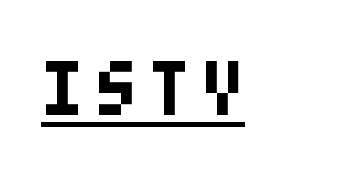
The image shows 79 px bold, condensed sans-serif type, upright; set underlined; low stroke contrast and a large x-height.
